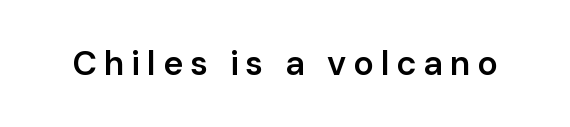
Q: Is the text bold? A: Semi-bold.
Q: Is the text italic (slanted)? A: No, it is upright.
Q: Is the typeface a serif or a sans-serif typeface? A: Sans-serif.
Q: Is the text underlined? A: No.
Q: Is the spacing between letters normal or unusually wide? A: Unusually wide.
Q: Width (condensed, normal, or wide)? A: Normal.
Q: Stroke contrast? A: Low.
Q: x-height? A: Medium.
Q: Monospaced? A: No.
